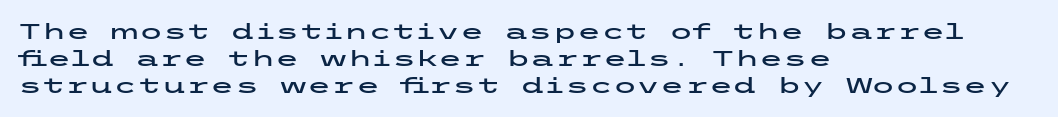
The image shows 22 px text type, upright; set left-aligned, line spacing 1.23x, normal letter spacing, not underlined.
